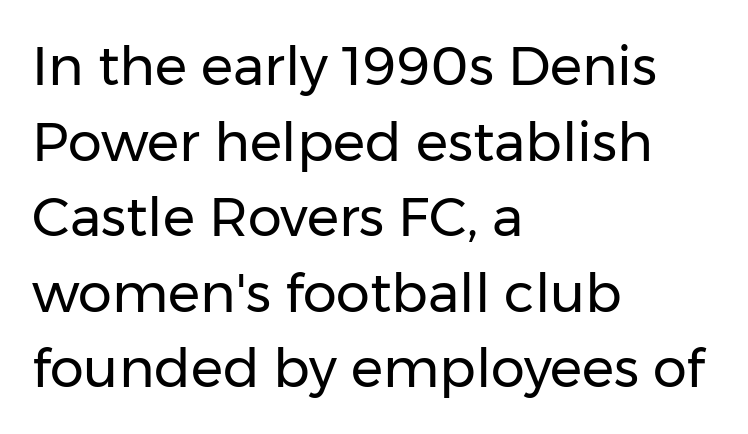
Q: Is the text bold? A: No.
Q: Is the text italic (slanted)? A: No, it is upright.
Q: Is the typeface a serif or a sans-serif typeface? A: Sans-serif.
Q: Is the text underlined? A: No.
Q: How is the paragraph aligned? A: Left-aligned.
Q: Is the spacing between letters normal or unusually wide? A: Normal.
Q: Is the spacing between lines tight, normal or loose? A: Normal.
Q: Width (condensed, normal, or wide)? A: Normal.
Q: Stroke contrast? A: Low.
Q: x-height? A: Medium.
Q: Monospaced? A: No.
